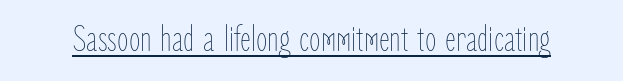
Bold? No — there's no thickening of the strokes. Beneath each row of characters lies a ruled line. The letters stand upright; this is a roman face. Proportional: the letters do not fall into vertical columns. The tracking reads as untouched default to a designer's eye.
